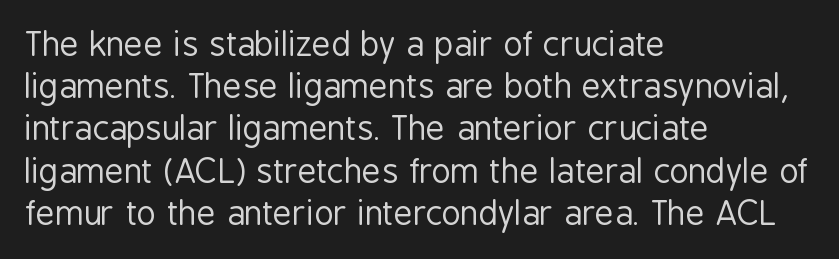
The image shows 33 px regular-weight, condensed sans-serif type, upright; set left-aligned, normal line spacing (1.28x), normal letter spacing, not underlined; low stroke contrast and a medium x-height.
